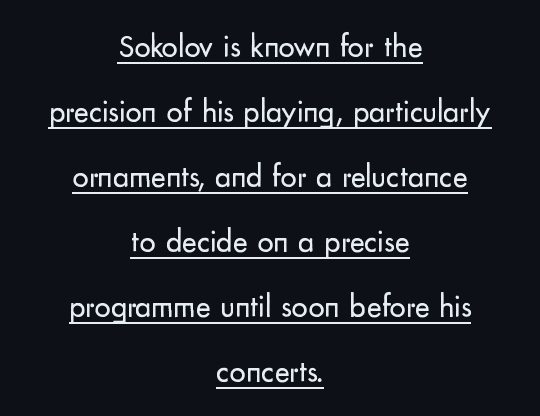
{"serif": "no", "italic": "no", "bold": "no", "weight": "regular", "width": "normal", "stroke_contrast": "low", "x_height": "small", "monospaced": "no", "underline": "yes", "align": "center", "line_spacing": "loose", "line_spacing_ratio": 2.03, "letter_spacing": "normal", "letter_spacing_em": 0.0, "glyph_px": 32}
